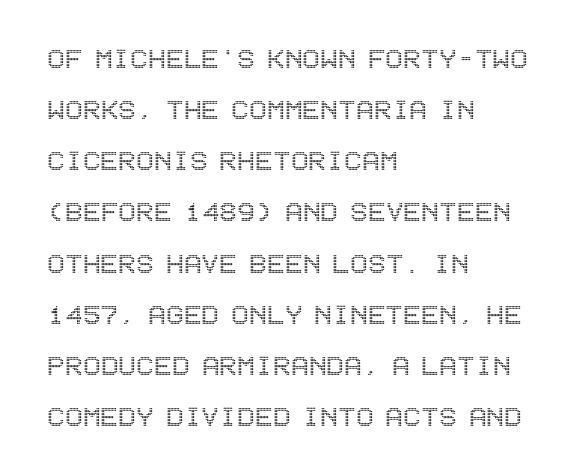
Q: Is the text italic (slanted)? A: No, it is upright.
Q: Is the text underlined? A: No.
Q: How is the paragraph aligned? A: Left-aligned.
Q: Is the spacing between letters normal or unusually wide? A: Normal.
Q: Is the spacing between lines tight, normal or loose? A: Normal.
Q: Width (condensed, normal, or wide)? A: Condensed.
Q: x-height? A: Large.
